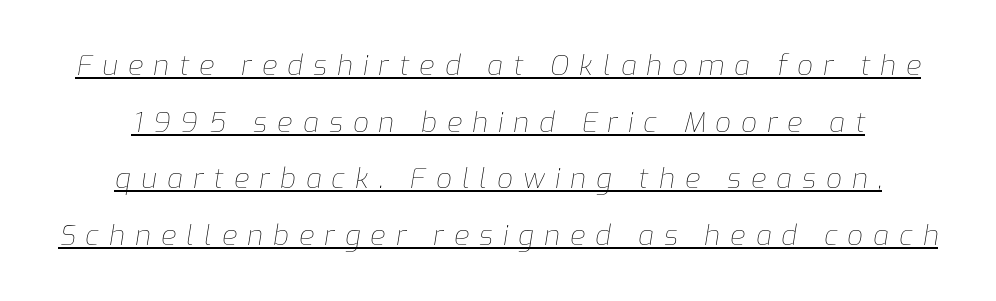
The image shows 28 px thin type, italic (leaning right); set centered, loose line spacing (2.02x), unusually wide letter spacing (+0.36 em), underlined; low stroke contrast and a medium x-height.
